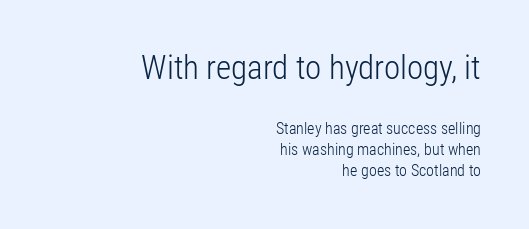
No chunkiness to these letters — they're not bold. Of the two passages, the one on top uses the larger point size. Does the leading feel generous? No, just average. Type without underlining. In terms of posture, this sample is upright. Grotesque or geometric, the face here clearly has no serifs.
